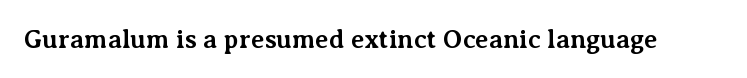
The image shows 26 px bold type, upright; set normal letter spacing, not underlined.
